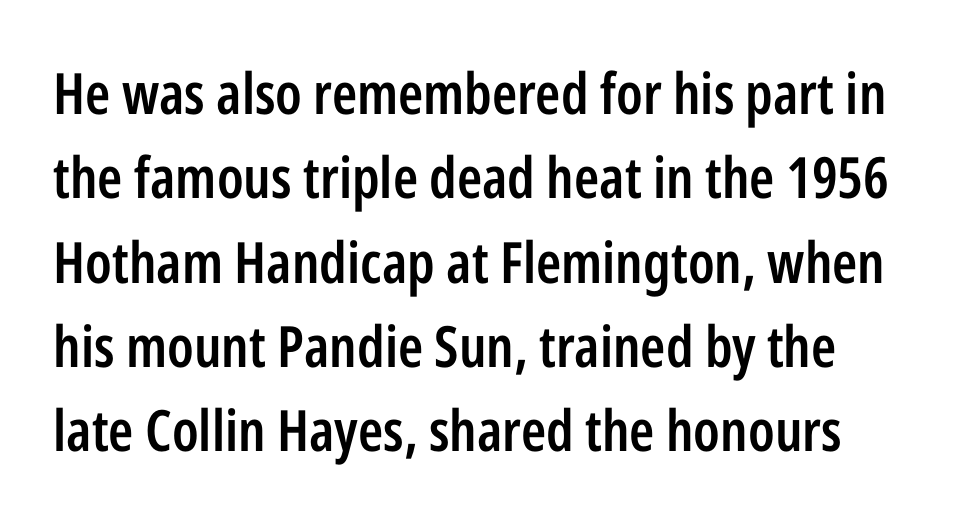
Each letter's strokes conclude bluntly, with no projecting serifs. Each word holds together tightly as a unit, with standard inter-letter gaps. Check the space under the baseline: it is left empty. The block of text has a typical density, with ordinary space between rows. The glyphs have the mass of a demibold cut, below bold. Think of a printed novel: that variable character pitch is what you see here.
